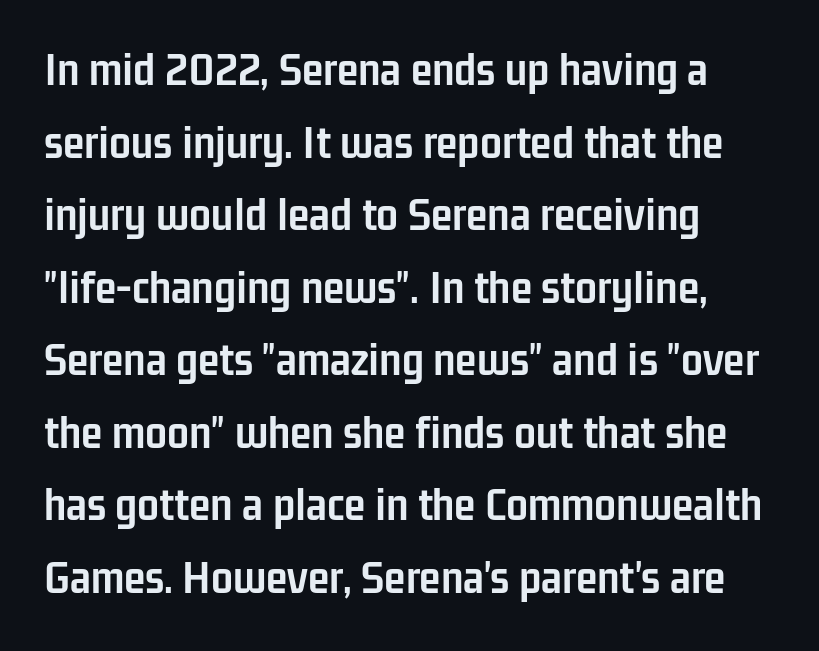
Anything drawn beneath the words? Only blank space. It's the straight-up-and-down kind of type. Each glyph is drawn with heavy, bold strokes. This sample is left-justified, so line endings fall wherever the words run out. The face used here is proportionally spaced, like ordinary book or web type. Characters follow at the spacing the type designer built in.
